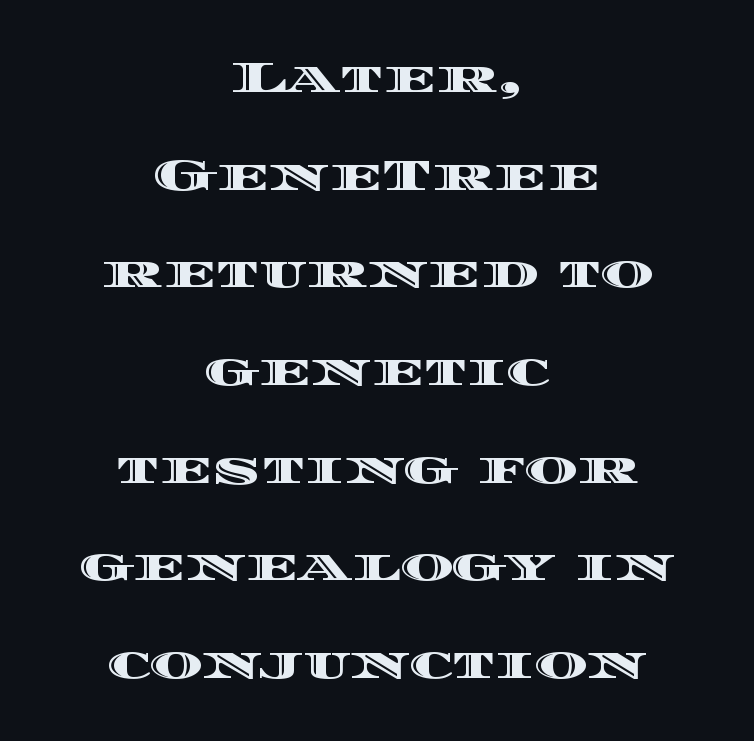
The image shows 45 px wide type, upright; set centered, loose line spacing (2.17x), normal letter spacing, not underlined; a large x-height.
